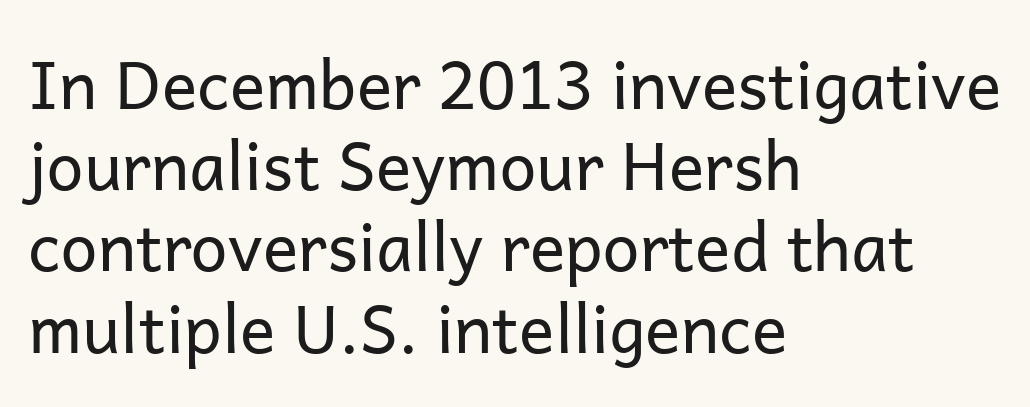
The image shows 66 px regular-weight sans-serif type, upright; set left-aligned, line spacing 1.23x, normal letter spacing, not underlined; low stroke contrast and a medium x-height.
